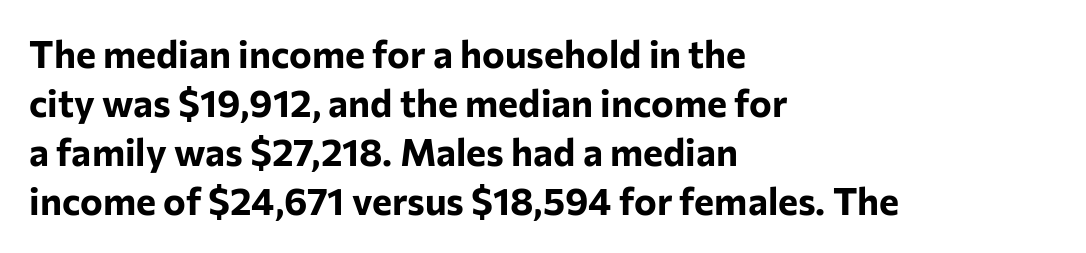
Q: Is the text bold? A: Yes.
Q: Is the text italic (slanted)? A: No, it is upright.
Q: Is the typeface a serif or a sans-serif typeface? A: Sans-serif.
Q: Is the text underlined? A: No.
Q: How is the paragraph aligned? A: Left-aligned.
Q: Is the spacing between letters normal or unusually wide? A: Normal.
Q: Is the spacing between lines tight, normal or loose? A: Normal.
Q: Width (condensed, normal, or wide)? A: Normal.
Q: Stroke contrast? A: Low.
Q: x-height? A: Medium.
Q: Monospaced? A: No.
